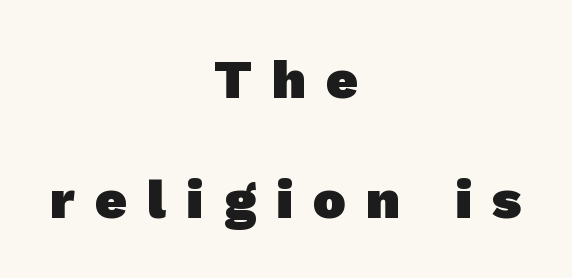
Does the weight exceed regular? Yes, all the way to bold. Does the type have serifs? No, each stem ends abruptly. Between one letter and the next there's a generous, obvious gap. No word sits above an underline. These lines are centered, leaving both edges ragged.
